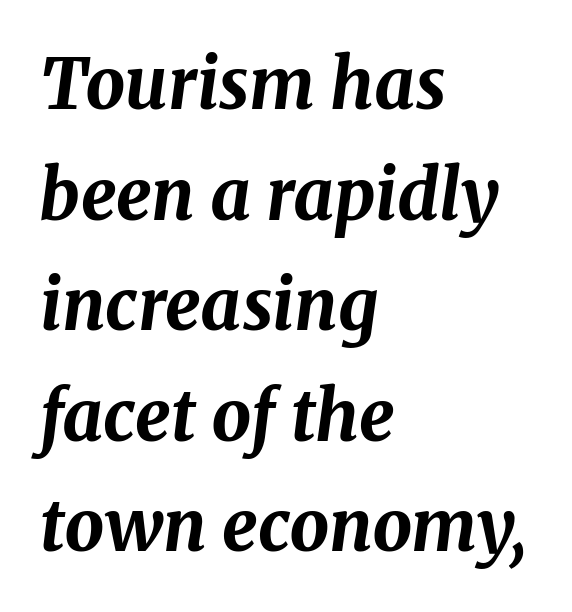
Q: Is the text bold? A: Yes.
Q: Is the text italic (slanted)? A: Yes, it leans right by about 8 degrees.
Q: Is the text underlined? A: No.
Q: How is the paragraph aligned? A: Left-aligned.
Q: Is the spacing between letters normal or unusually wide? A: Normal.
Q: Is the spacing between lines tight, normal or loose? A: Normal.
Q: Width (condensed, normal, or wide)? A: Normal.
Q: Stroke contrast? A: Medium.
Q: x-height? A: Medium.
Q: Monospaced? A: No.
